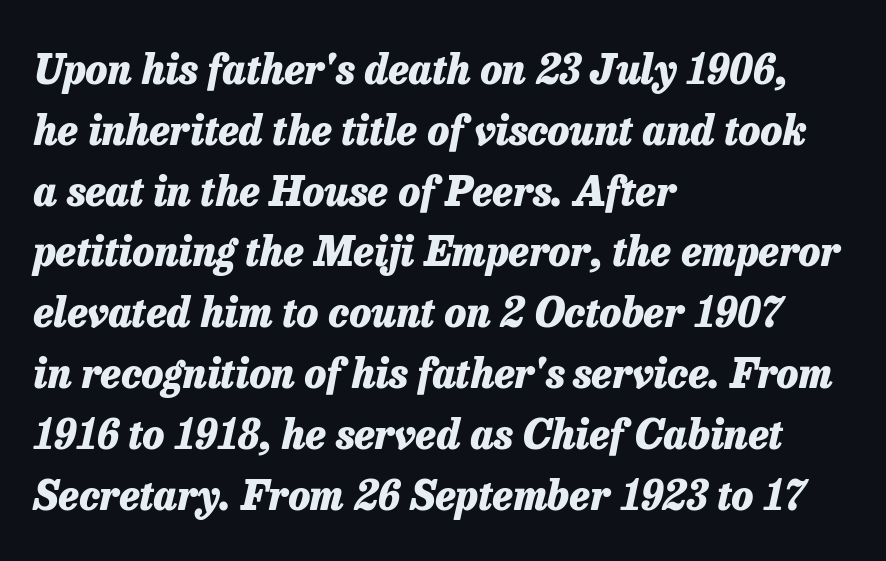
Left-aligned paragraph, ragged on the right. Rendered with sloped, italic letterforms. Each row of text sits above clean, open space. Regular leading.
